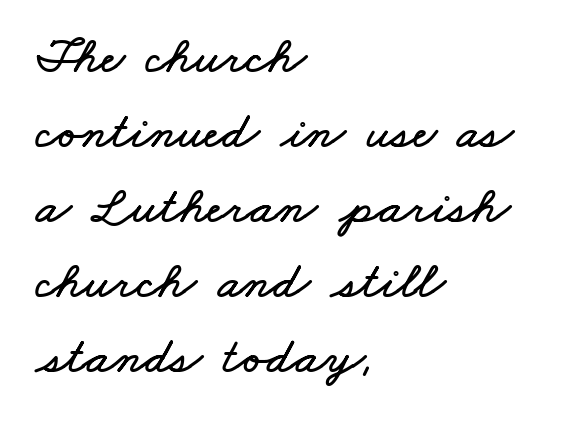
The image shows 52 px wide type; set left-aligned, normal line spacing (1.44x), normal letter spacing, not underlined; low stroke contrast and a small x-height.
